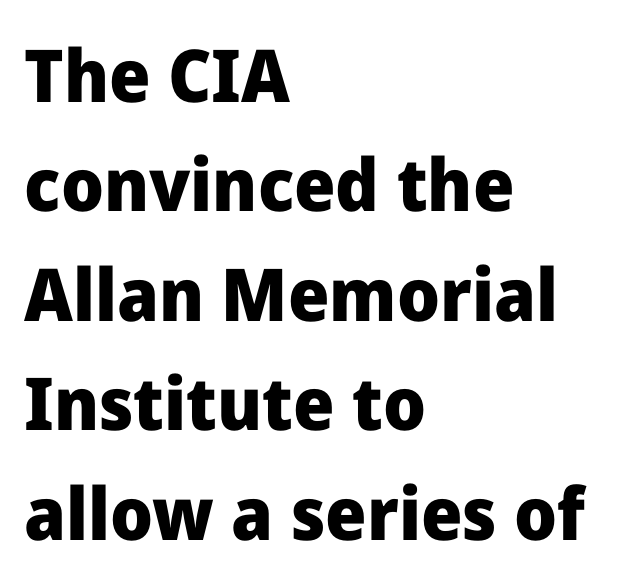
{"serif": "no", "italic": "no", "bold": "yes", "weight": "heavy", "width": "normal", "stroke_contrast": "low", "x_height": "medium", "monospaced": "no", "underline": "no", "align": "left", "line_spacing": "normal", "line_spacing_ratio": 1.5, "letter_spacing": "normal", "letter_spacing_em": 0.0, "glyph_px": 73}
